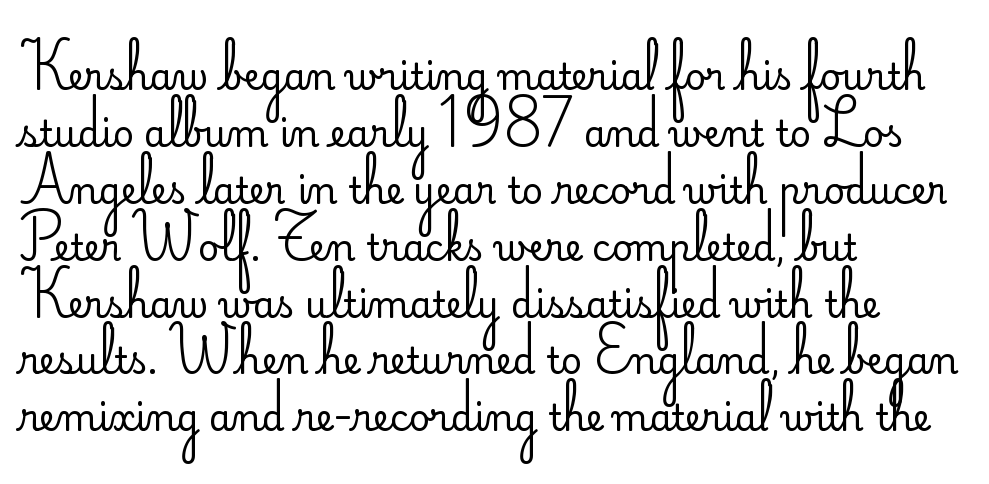
Q: Is the text bold? A: No.
Q: Is the text italic (slanted)? A: No, it is upright.
Q: Is the typeface a serif or a sans-serif typeface? A: Sans-serif.
Q: Is the text underlined? A: No.
Q: How is the paragraph aligned? A: Left-aligned.
Q: Is the spacing between letters normal or unusually wide? A: Normal.
Q: Is the spacing between lines tight, normal or loose? A: Normal.
Q: Width (condensed, normal, or wide)? A: Normal.
Q: Stroke contrast? A: Low.
Q: x-height? A: Small.
Q: Monospaced? A: No.
